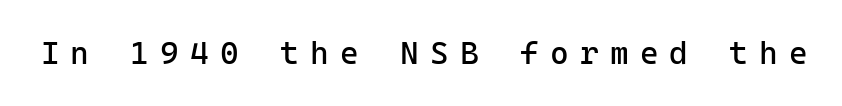
{"serif": "no", "italic": "no", "bold": "no", "weight": "regular", "width": "normal", "stroke_contrast": "low", "x_height": "medium", "monospaced": "yes", "underline": "no", "letter_spacing": "wide", "letter_spacing_em": 0.35, "glyph_px": 32}
